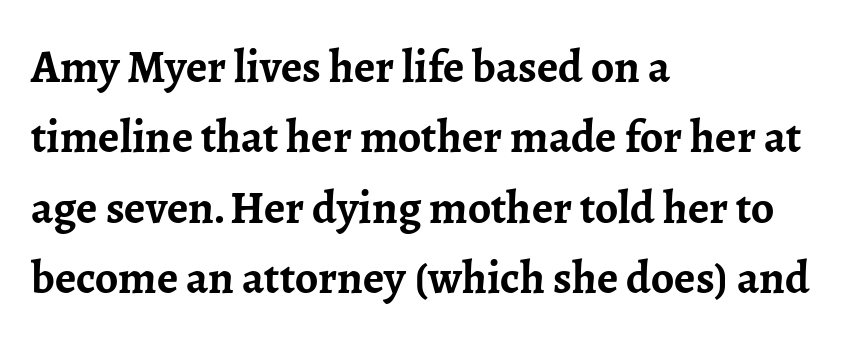
{"serif": "yes", "italic": "no", "bold": "yes", "weight": "semibold", "width": "normal", "stroke_contrast": "low", "x_height": "medium", "monospaced": "no", "underline": "no", "align": "left", "line_spacing": "normal", "line_spacing_ratio": 1.53, "letter_spacing": "normal", "letter_spacing_em": 0.0, "glyph_px": 46}
